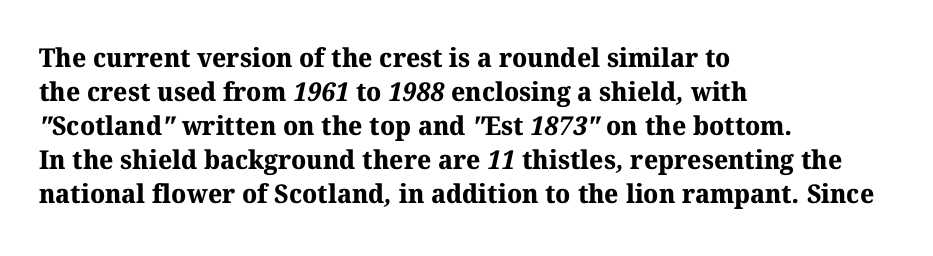
Every row of glyphs begins at an identical x-position on the left. The specimen omits any rule beneath the text block's lines. On the weight axis this lands at bold, roughly 700. Quick note: interline space is typical. Compared with typical body copy, the letter spacing here is the same.
